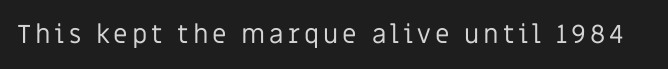
The image shows 26 px text type, upright; set not underlined.
